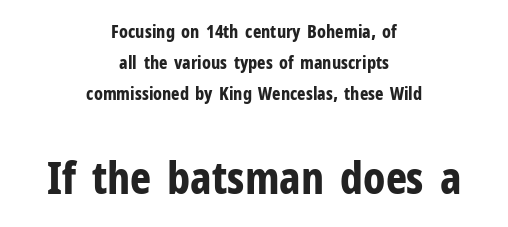
{"serif": "no", "italic": "no", "bold": "yes", "weight": "bold", "width": "condensed", "stroke_contrast": "low", "x_height": "medium", "monospaced": "no", "underline": "no", "align": "center", "line_spacing_ratio": 1.72, "letter_spacing": "normal", "letter_spacing_em": 0.0, "larger_block": "second", "size_ratio": 2.5, "glyph_px": 45}
